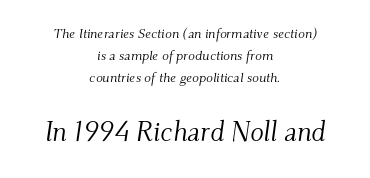
{"serif": "yes", "italic": "yes", "lean": "right", "slant_degrees": 9, "bold": "no", "weight": "light", "width": "normal", "stroke_contrast": "medium", "x_height": "small", "monospaced": "no", "underline": "no", "align": "center", "line_spacing": "normal", "line_spacing_ratio": 1.57, "letter_spacing": "normal", "letter_spacing_em": 0.0, "larger_block": "second", "size_ratio": 2.0, "glyph_px": 28}
